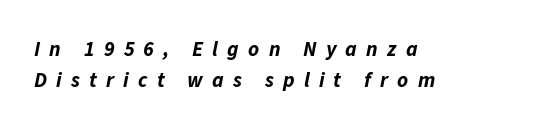
Q: Is the text bold? A: Yes.
Q: Is the text italic (slanted)? A: Yes, it leans right by about 11 degrees.
Q: Is the text underlined? A: No.
Q: How is the paragraph aligned? A: Left-aligned.
Q: Is the spacing between letters normal or unusually wide? A: Unusually wide.
Q: Is the spacing between lines tight, normal or loose? A: Normal.
